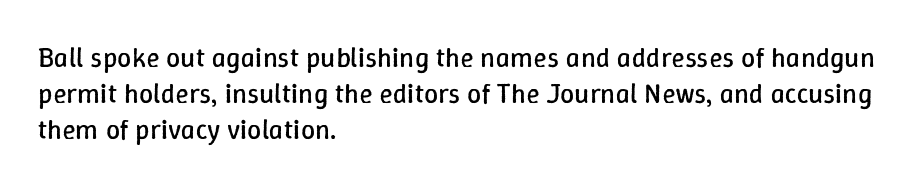
Q: Is the text bold? A: No.
Q: Is the text italic (slanted)? A: No, it is upright.
Q: Is the text underlined? A: No.
Q: How is the paragraph aligned? A: Left-aligned.
Q: Is the spacing between letters normal or unusually wide? A: Normal.
Q: Is the spacing between lines tight, normal or loose? A: Normal.
Q: Width (condensed, normal, or wide)? A: Normal.
Q: Stroke contrast? A: Low.
Q: x-height? A: Medium.
Q: Monospaced? A: No.
